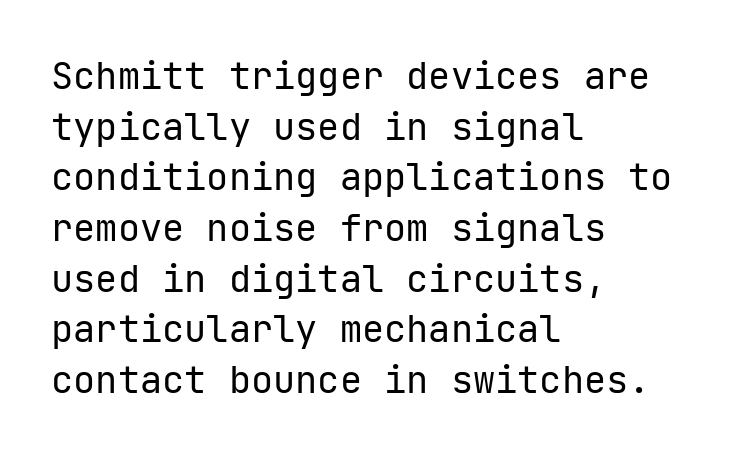
The image shows 37 px regular-weight sans-serif type, upright; set left-aligned, normal line spacing (1.37x), normal letter spacing, not underlined; low stroke contrast and a medium x-height.
